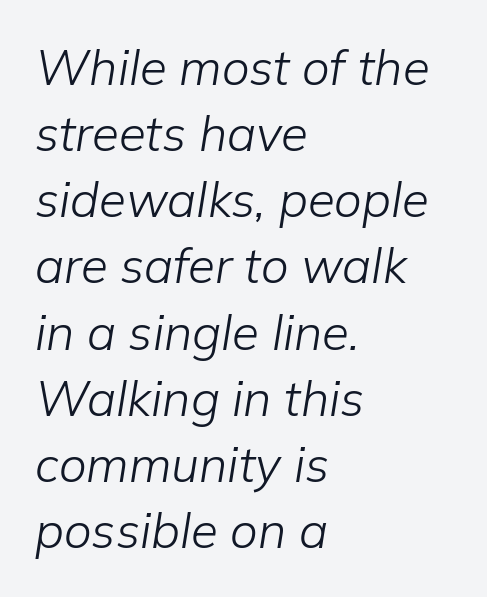
Compared with ordinary roman type, these characters are visibly tilted. Alignment: flush left. The lines sit at an ordinary, default distance from one another. Do the characters align in a grid? No, the font is proportional.
